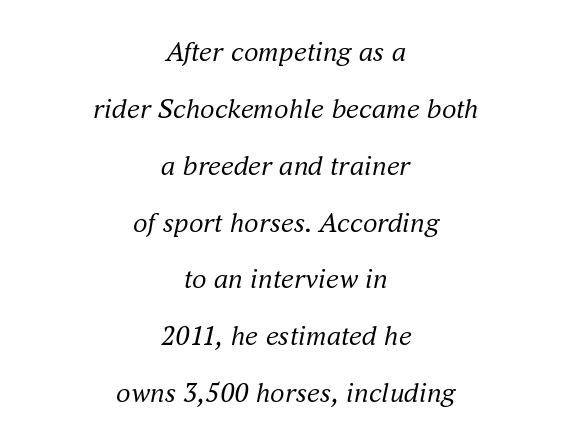
The setting favours the middle, as headings and verse often do. Serif or sans? Serif — the stroke terminals have little feet. Yep, that's italic — everything's leaning. The letters advance in unequal steps, a hallmark of proportional type. Stems and bowls with no extra thickness — not bold.
